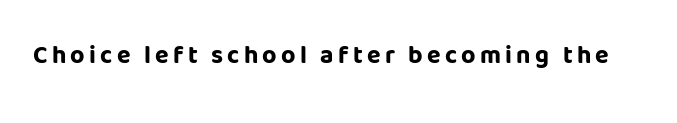
Weight check: bold — yes, fully. Ascenders rise straight up at ninety degrees. The string is rendered with underlining switched off.
